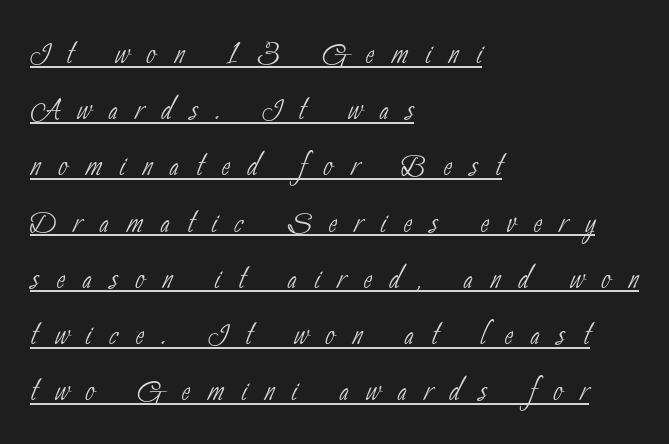
The rag falls on the right side of this text block. Compared with typical paragraphs, the rows here are spaced about the same. Tracking value appears strongly positive — letters spread wide. Students, observe the line beneath the letters — that is underlining. Grotesque or geometric, the face here clearly has no serifs.
